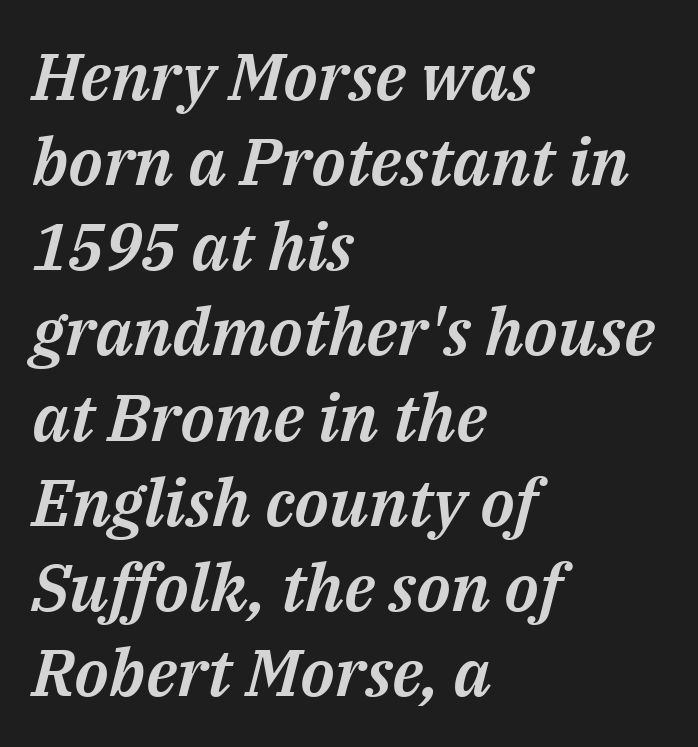
The image shows 66 px text type, italic (leaning right); set left-aligned, normal line spacing (1.29x), normal letter spacing, not underlined; medium stroke contrast and a medium x-height.
